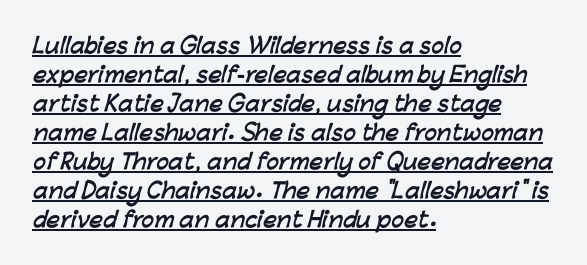
Q: Is the text bold? A: Yes.
Q: Is the text underlined? A: Yes.
Q: How is the paragraph aligned? A: Left-aligned.
Q: Is the spacing between letters normal or unusually wide? A: Normal.
Q: Is the spacing between lines tight, normal or loose? A: Normal.
